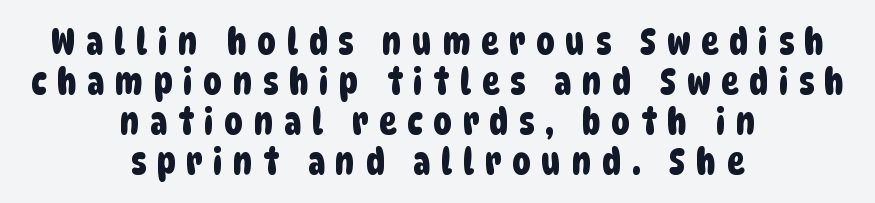
Loose tracking; the words dissolve into strings of separated letters. This sample uses a sans-serif face. Has an underline been added? It has not. Vertical spacing — tight.
